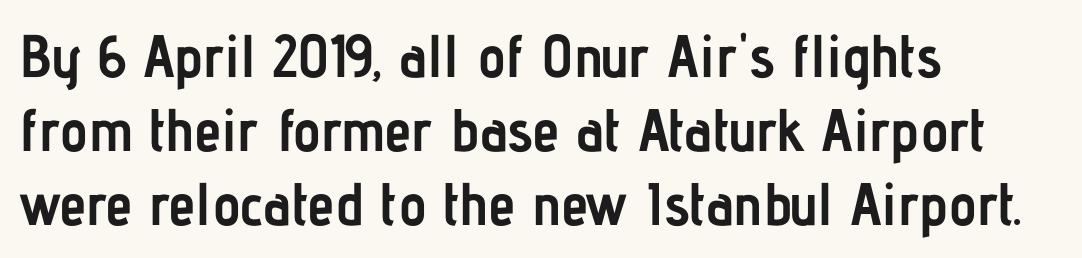
Q: Is the text bold? A: Yes.
Q: Is the text italic (slanted)? A: No, it is upright.
Q: Is the typeface a serif or a sans-serif typeface? A: Sans-serif.
Q: Is the text underlined? A: No.
Q: How is the paragraph aligned? A: Left-aligned.
Q: Is the spacing between letters normal or unusually wide? A: Normal.
Q: Width (condensed, normal, or wide)? A: Condensed.
Q: Stroke contrast? A: Low.
Q: x-height? A: Medium.
Q: Monospaced? A: No.
